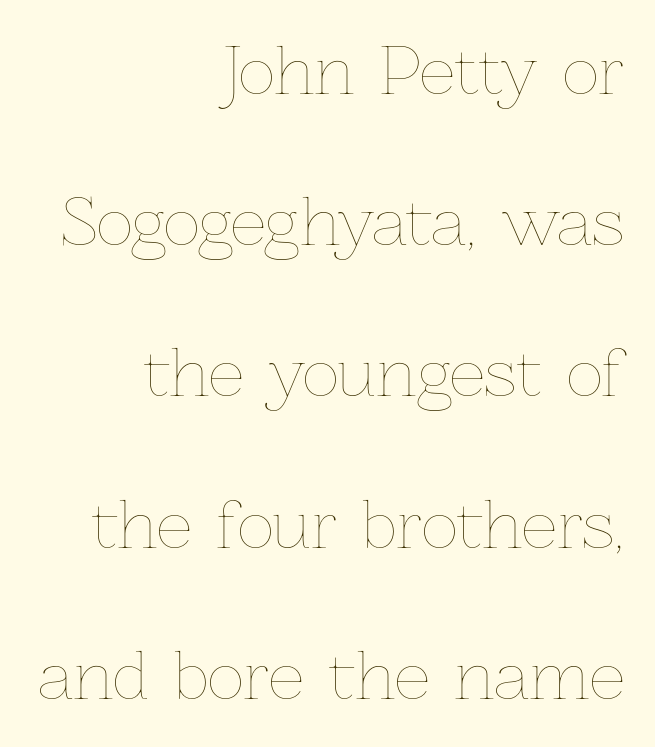
The image shows 63 px thin type, upright; set right-aligned, loose line spacing (2.4x), normal letter spacing, not underlined; low stroke contrast and a medium x-height.
